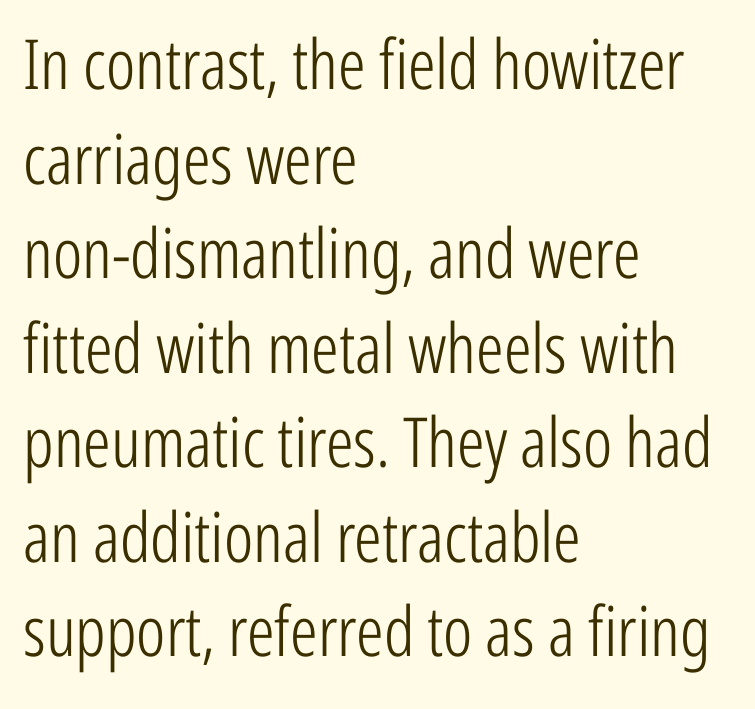
The image shows 69 px light, condensed sans-serif type, upright; set left-aligned, normal line spacing (1.37x), normal letter spacing, not underlined; low stroke contrast and a medium x-height.
